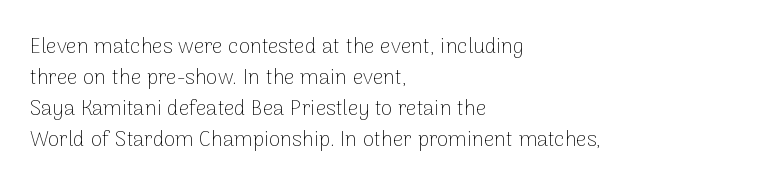
Q: Is the text bold? A: No.
Q: Is the text italic (slanted)? A: No, it is upright.
Q: Is the text underlined? A: No.
Q: How is the paragraph aligned? A: Left-aligned.
Q: Is the spacing between letters normal or unusually wide? A: Normal.
Q: Is the spacing between lines tight, normal or loose? A: Normal.
